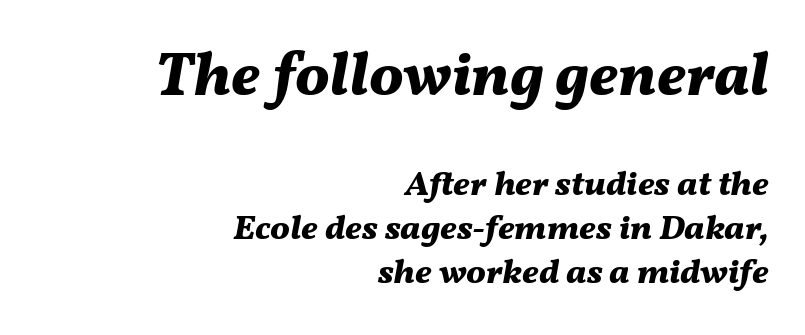
Q: Is the text bold? A: Yes.
Q: Is the text italic (slanted)? A: Yes, it leans right by about 11 degrees.
Q: Is the text underlined? A: No.
Q: How is the paragraph aligned? A: Right-aligned.
Q: Is the spacing between letters normal or unusually wide? A: Normal.
Q: Is the spacing between lines tight, normal or loose? A: Normal.
Q: Which block of text is set in a larger size, the first (top) or the second (bottom)? A: The first (top) one.
Q: Width (condensed, normal, or wide)? A: Normal.
Q: Stroke contrast? A: Medium.
Q: x-height? A: Medium.
Q: Monospaced? A: No.
